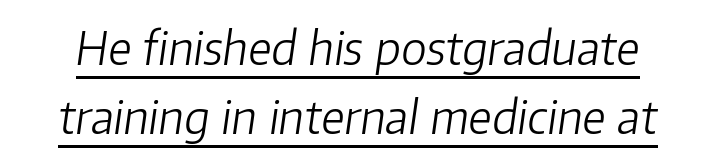
{"italic": "yes", "lean": "right", "slant_degrees": 8, "bold": "no", "weight": "light", "width": "normal", "stroke_contrast": "low", "x_height": "medium", "monospaced": "no", "underline": "yes", "line_spacing": "normal", "line_spacing_ratio": 1.51, "letter_spacing": "normal", "letter_spacing_em": 0.0, "glyph_px": 46}
